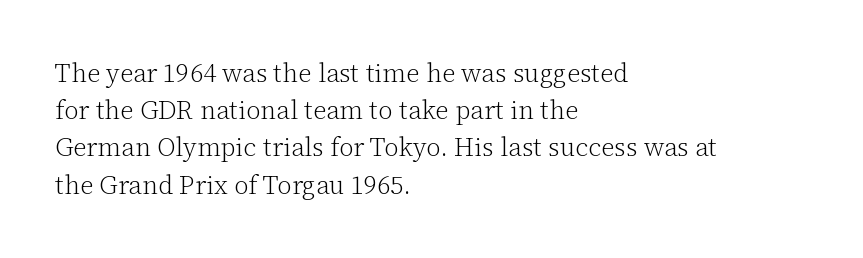
Q: Is the text bold? A: No.
Q: Is the text italic (slanted)? A: No, it is upright.
Q: Is the text underlined? A: No.
Q: How is the paragraph aligned? A: Left-aligned.
Q: Is the spacing between letters normal or unusually wide? A: Normal.
Q: Is the spacing between lines tight, normal or loose? A: Normal.
